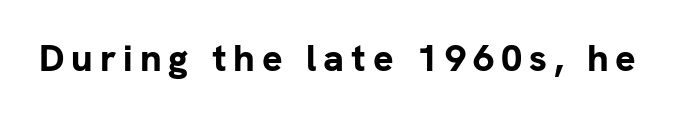
The image shows 38 px bold sans-serif type, upright; set not underlined; low stroke contrast and a medium x-height.
